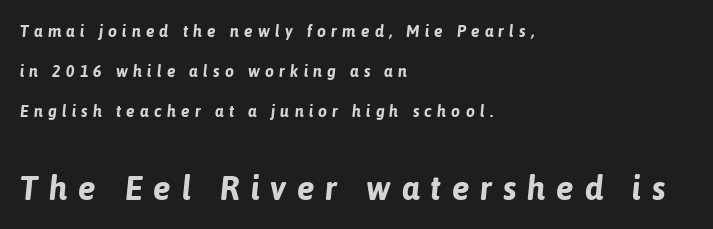
{"italic": "yes", "lean": "right", "slant_degrees": 6, "bold": "yes", "weight": "bold", "width": "normal", "stroke_contrast": "low", "x_height": "medium", "monospaced": "no", "underline": "no", "align": "left", "line_spacing": "loose", "line_spacing_ratio": 2.5, "letter_spacing": "wide", "letter_spacing_em": 0.32, "larger_block": "second", "size_ratio": 2.06, "glyph_px": 33}
